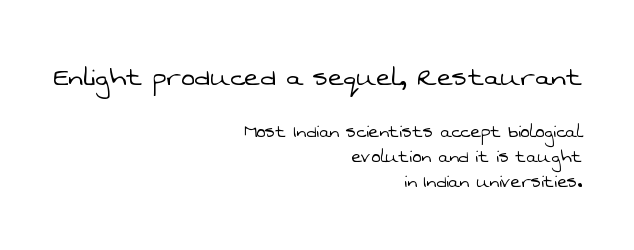
Q: Is the text bold? A: No.
Q: Is the typeface a serif or a sans-serif typeface? A: Sans-serif.
Q: Is the text underlined? A: No.
Q: How is the paragraph aligned? A: Right-aligned.
Q: Is the spacing between letters normal or unusually wide? A: Normal.
Q: Is the spacing between lines tight, normal or loose? A: Tight.
Q: Which block of text is set in a larger size, the first (top) or the second (bottom)? A: The first (top) one.
Q: Width (condensed, normal, or wide)? A: Normal.
Q: Stroke contrast? A: Low.
Q: x-height? A: Medium.
Q: Monospaced? A: No.
